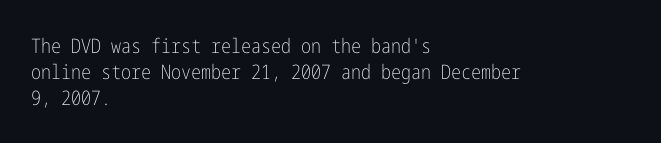
{"italic": "no", "bold": "no", "underline": "no", "align": "left", "line_spacing": "normal", "line_spacing_ratio": 1.31, "letter_spacing": "normal", "letter_spacing_em": 0.0, "glyph_px": 20}
